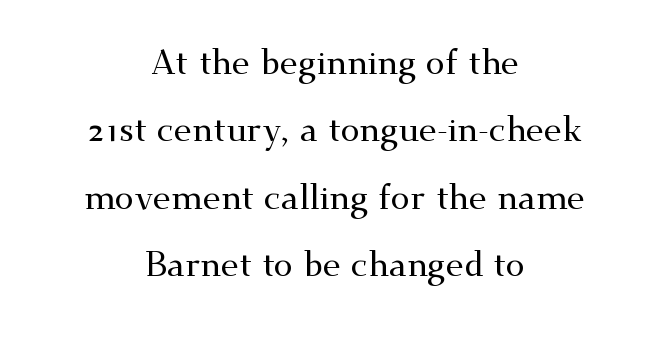
{"serif": "yes", "italic": "no", "width": "wide", "stroke_contrast": "medium", "x_height": "small", "monospaced": "no", "underline": "no", "align": "center", "line_spacing": "loose", "line_spacing_ratio": 1.98, "letter_spacing": "normal", "letter_spacing_em": 0.0, "glyph_px": 34}
